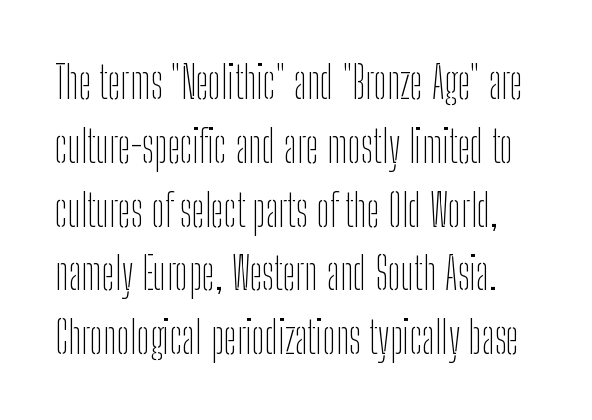
The image shows 44 px thin, condensed sans-serif type, upright; set normal line spacing (1.45x), normal letter spacing, not underlined; low stroke contrast and a medium x-height.
